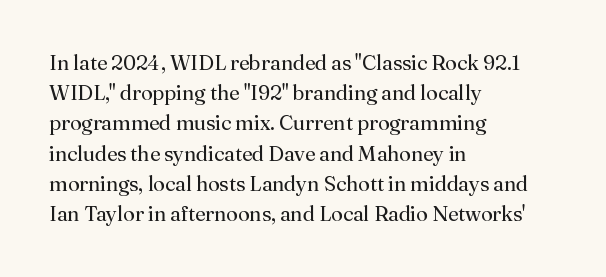
Q: Is the text bold? A: No.
Q: Is the text italic (slanted)? A: No, it is upright.
Q: Is the text underlined? A: No.
Q: How is the paragraph aligned? A: Left-aligned.
Q: Is the spacing between letters normal or unusually wide? A: Normal.
Q: Is the spacing between lines tight, normal or loose? A: Normal.
